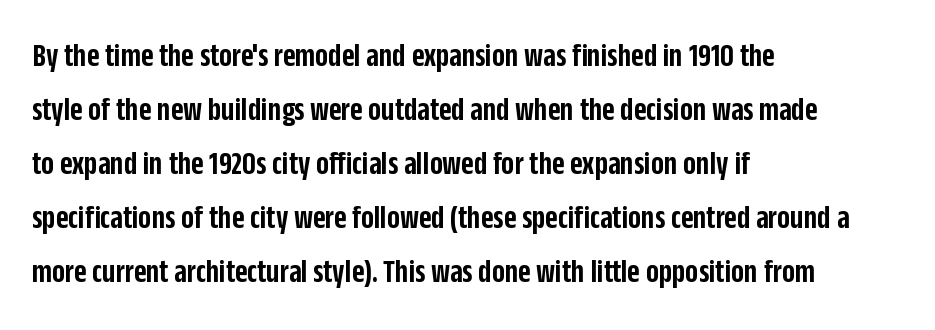
The image shows 34 px semibold, condensed sans-serif type, upright; set left-aligned, normal line spacing (1.59x), normal letter spacing, not underlined; low stroke contrast and a large x-height.
